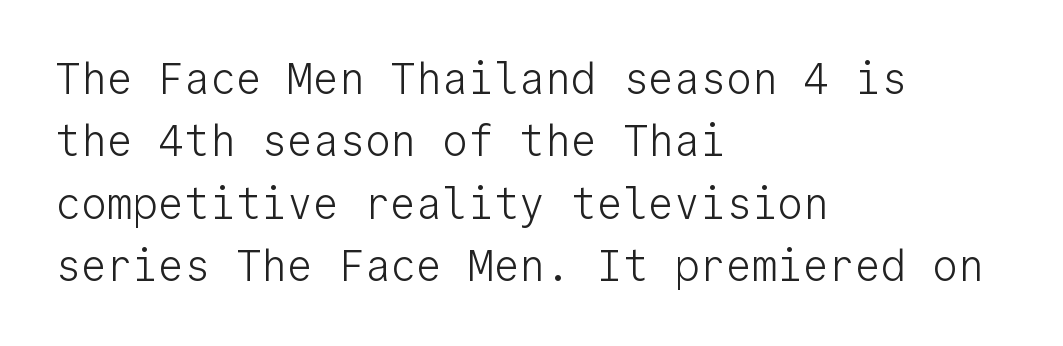
Q: Is the text bold? A: No.
Q: Is the text italic (slanted)? A: No, it is upright.
Q: Is the typeface a serif or a sans-serif typeface? A: Sans-serif.
Q: Is the text underlined? A: No.
Q: How is the paragraph aligned? A: Left-aligned.
Q: Is the spacing between letters normal or unusually wide? A: Normal.
Q: Is the spacing between lines tight, normal or loose? A: Normal.
Q: Width (condensed, normal, or wide)? A: Normal.
Q: Stroke contrast? A: Low.
Q: x-height? A: Medium.
Q: Monospaced? A: Yes.
